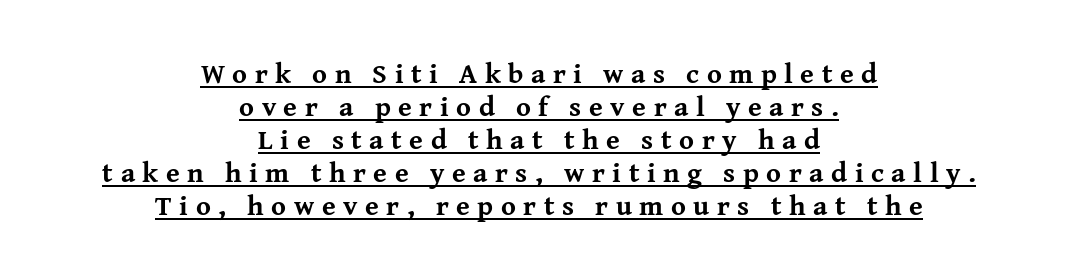
Regarding serifs, this sample has them. The face used here is proportionally spaced, like ordinary book or web type. The rendering uses a bold face; every stroke is thick and dark. Students, note that the glyphs here are deliberately spaced far apart.
